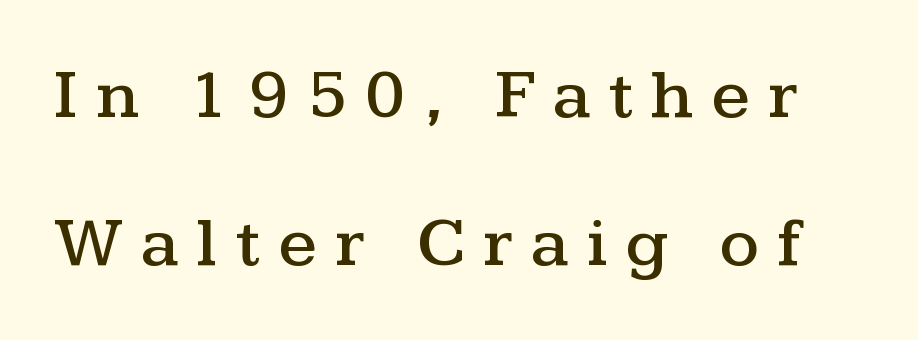
The image shows 70 px wide serif type, upright; set loose line spacing (2.11x), unusually wide letter spacing (+0.26 em), not underlined; medium stroke contrast and a medium x-height.
